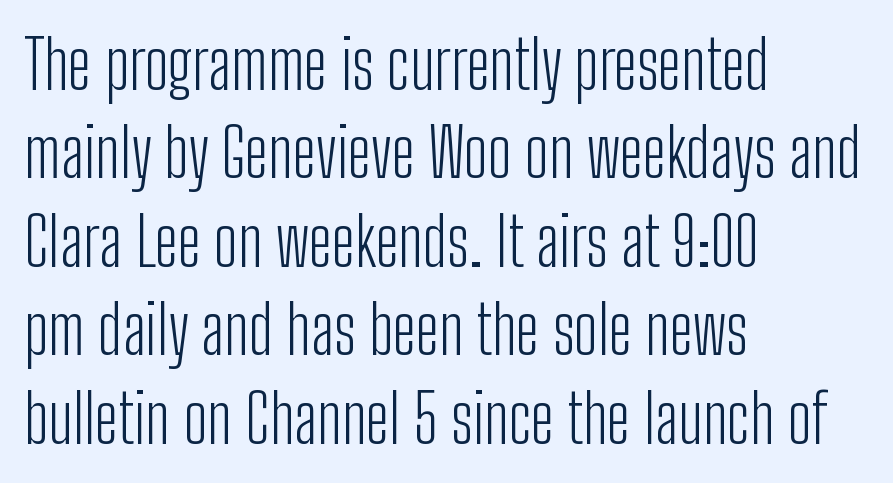
Q: Is the text bold? A: No.
Q: Is the text italic (slanted)? A: No, it is upright.
Q: Is the typeface a serif or a sans-serif typeface? A: Sans-serif.
Q: Is the text underlined? A: No.
Q: How is the paragraph aligned? A: Left-aligned.
Q: Is the spacing between letters normal or unusually wide? A: Normal.
Q: Is the spacing between lines tight, normal or loose? A: Normal.
Q: Width (condensed, normal, or wide)? A: Condensed.
Q: Stroke contrast? A: Low.
Q: x-height? A: Medium.
Q: Monospaced? A: No.
